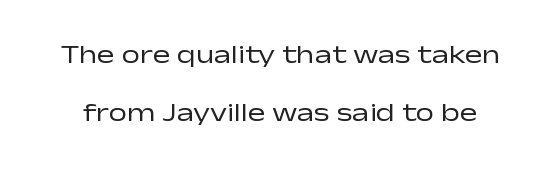
The image shows 26 px text type, upright; set loose line spacing (2.25x), normal letter spacing, not underlined.
